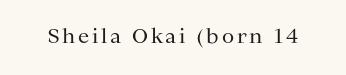
{"italic": "no", "bold": "no", "underline": "no", "glyph_px": 20}
